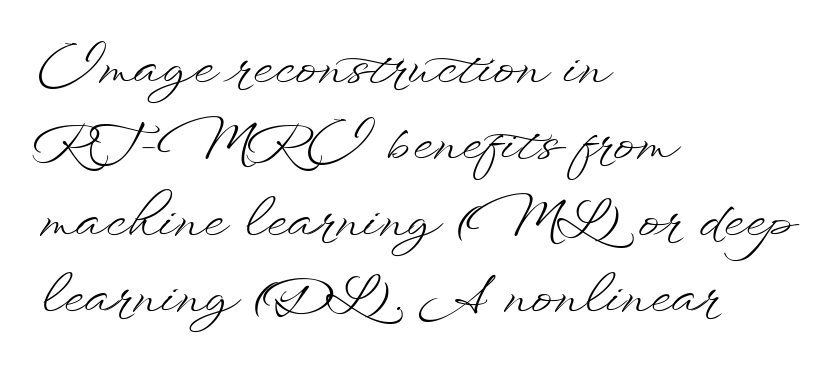
Does extra space separate the letters? No, they use regular spacing. Looks like regular typesetting: each glyph gets only the width it needs. Left-aligned paragraph, ragged on the right. The zone under the glyphs is completely vacant.
